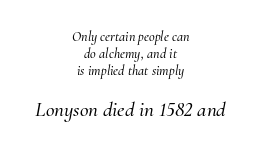
The image shows 21 px text type, italic (leaning right); set centered, line spacing 1.23x, normal letter spacing, not underlined; the second (bottom) block is 1.5x larger.
